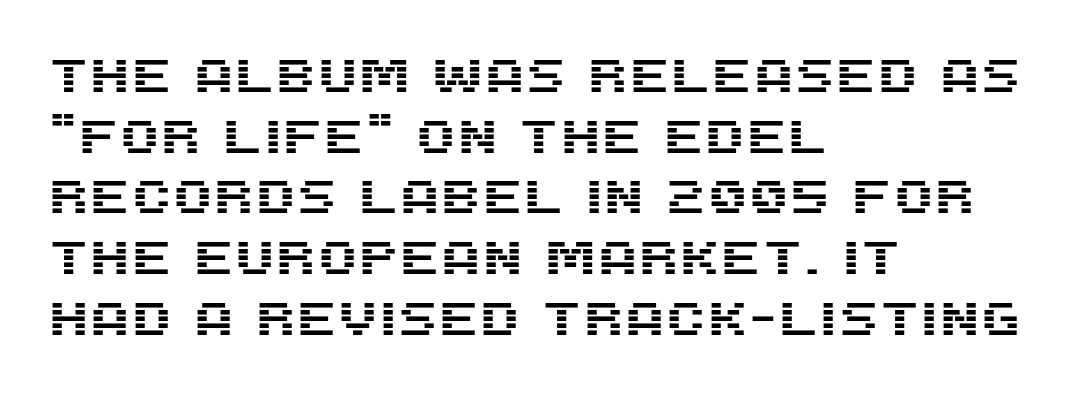
{"serif": "no", "italic": "no", "width": "normal", "stroke_contrast": "medium", "x_height": "large", "monospaced": "no", "underline": "no", "align": "left", "line_spacing": "normal", "line_spacing_ratio": 1.29, "letter_spacing": "normal", "letter_spacing_em": 0.0, "glyph_px": 47}
